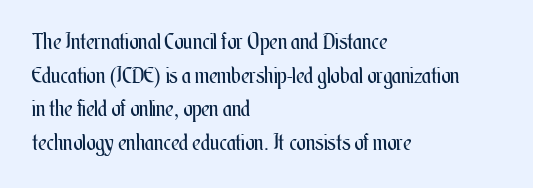
Q: Is the text bold? A: No.
Q: Is the text italic (slanted)? A: No, it is upright.
Q: Is the text underlined? A: No.
Q: How is the paragraph aligned? A: Left-aligned.
Q: Is the spacing between letters normal or unusually wide? A: Normal.
Q: Is the spacing between lines tight, normal or loose? A: Normal.
